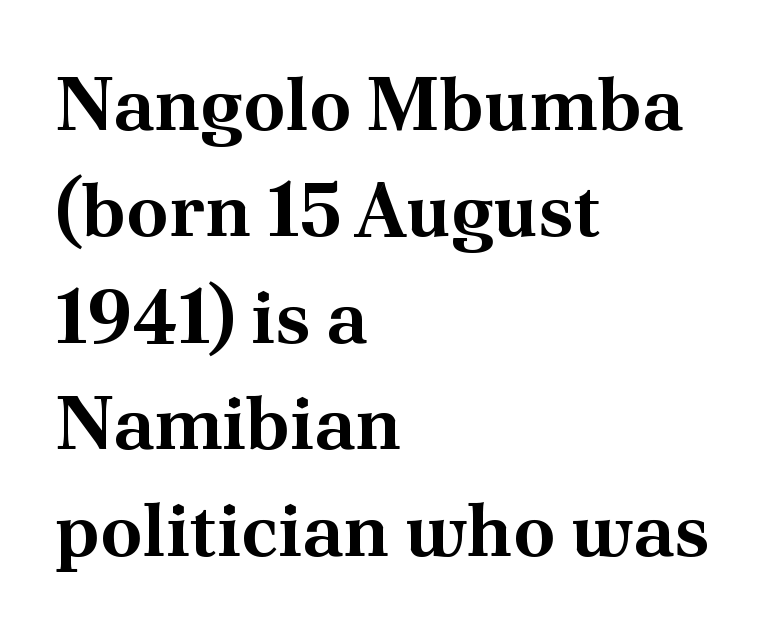
Compared with typical body copy, the letter spacing here is the same. Regarding serifs, this sample has them. Casual observation: everything's shoved over to the left. Has an underline been added? It has not. This sample has the flowing, uneven cadence of proportional lettering. Successive baselines arrive at the customary interval.
